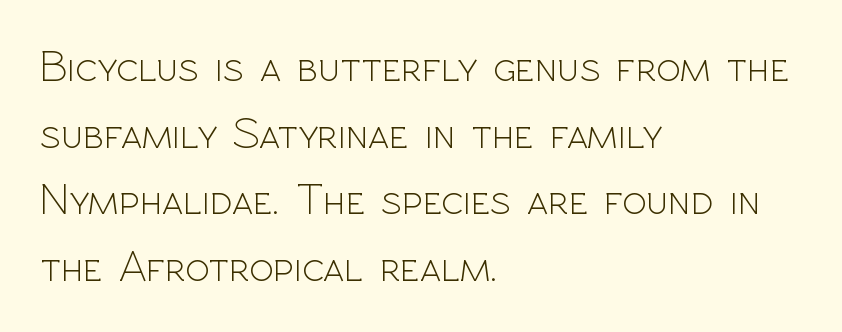
The image shows 45 px light sans-serif type, upright; set left-aligned, normal line spacing (1.48x), normal letter spacing, not underlined; a medium x-height.
